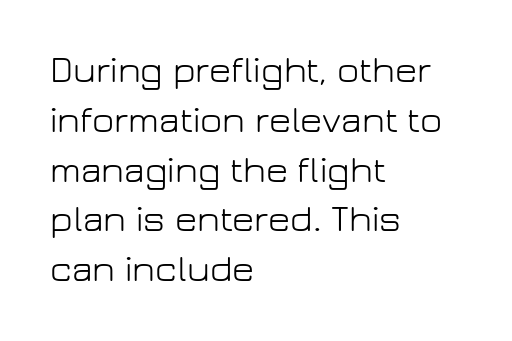
The image shows 38 px light sans-serif type, upright; set left-aligned, normal line spacing (1.31x), normal letter spacing, not underlined; low stroke contrast and a medium x-height.
